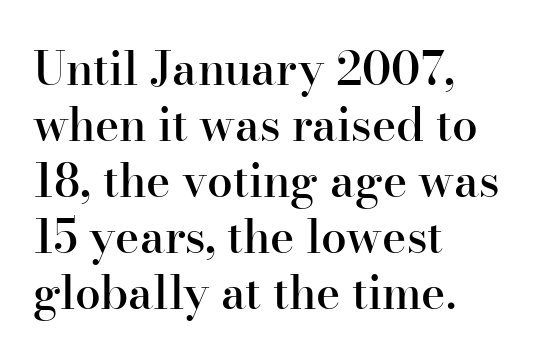
The image shows 46 px semibold serif type, upright; set left-aligned, line spacing 1.22x, normal letter spacing, not underlined; high stroke contrast and a small x-height.
